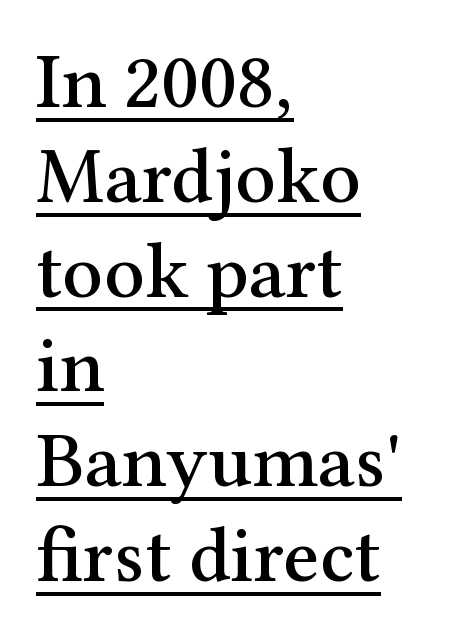
Q: Is the text italic (slanted)? A: No, it is upright.
Q: Is the typeface a serif or a sans-serif typeface? A: Serif.
Q: Is the text underlined? A: Yes.
Q: How is the paragraph aligned? A: Left-aligned.
Q: Is the spacing between letters normal or unusually wide? A: Normal.
Q: Width (condensed, normal, or wide)? A: Normal.
Q: Stroke contrast? A: Medium.
Q: x-height? A: Medium.
Q: Monospaced? A: No.
